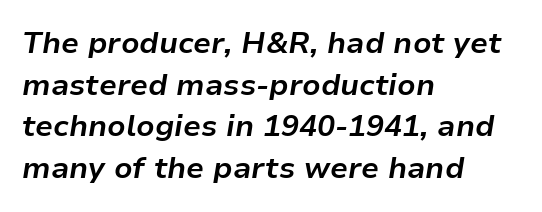
The image shows 30 px bold type, italic (leaning right); set left-aligned, normal line spacing (1.39x), normal letter spacing, not underlined; low stroke contrast and a medium x-height.
